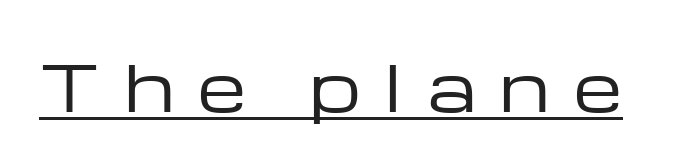
Here the designer chose a conventional face with non-uniform glyph widths. Every stem runs plumb, perpendicular to the baseline. Is the stroke heavy? The answer is a plain regular-or-lighter. Underlining? Definitely there.
